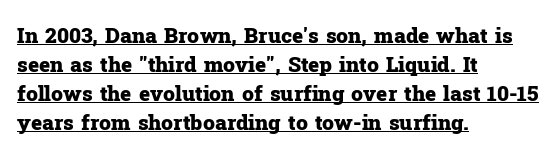
Q: Is the text bold? A: Yes.
Q: Is the text italic (slanted)? A: No, it is upright.
Q: Is the text underlined? A: Yes.
Q: How is the paragraph aligned? A: Left-aligned.
Q: Is the spacing between letters normal or unusually wide? A: Normal.
Q: Is the spacing between lines tight, normal or loose? A: Normal.
